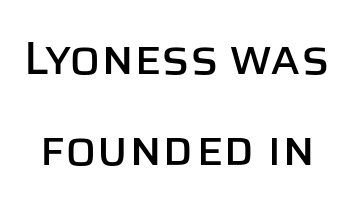
Q: Is the text italic (slanted)? A: No, it is upright.
Q: Is the typeface a serif or a sans-serif typeface? A: Sans-serif.
Q: Is the text underlined? A: No.
Q: Is the spacing between letters normal or unusually wide? A: Normal.
Q: Is the spacing between lines tight, normal or loose? A: Loose.
Q: Width (condensed, normal, or wide)? A: Normal.
Q: Stroke contrast? A: Low.
Q: x-height? A: Large.
Q: Monospaced? A: No.
